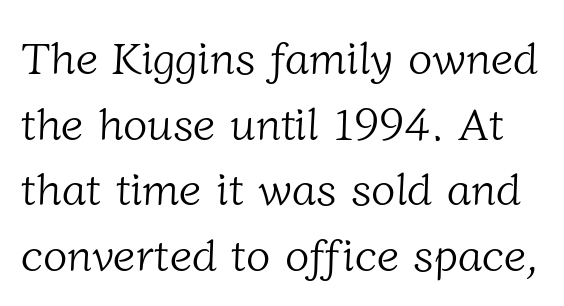
Q: Is the text bold? A: No.
Q: Is the typeface a serif or a sans-serif typeface? A: Serif.
Q: Is the text underlined? A: No.
Q: Is the spacing between letters normal or unusually wide? A: Normal.
Q: Is the spacing between lines tight, normal or loose? A: Normal.
Q: Width (condensed, normal, or wide)? A: Normal.
Q: Stroke contrast? A: Low.
Q: x-height? A: Medium.
Q: Monospaced? A: No.
